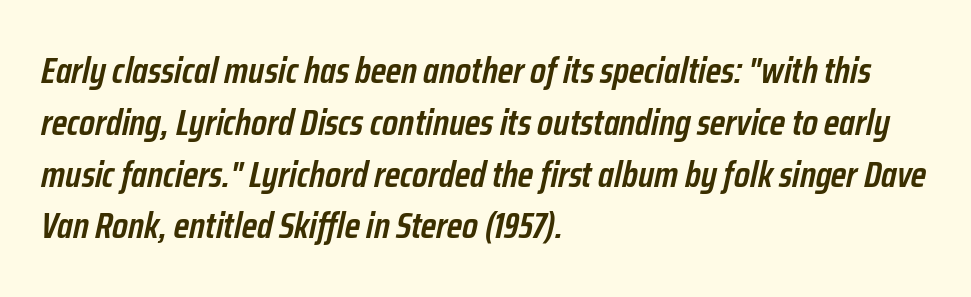
These lines are set flush left with a ragged right edge. The passage shown stacks its lines at a standard gap. The strokes are fattened partway — semibold, not bold. Slanted lettering throughout. Caption: standard tracking, unaltered. Underline: absent.
